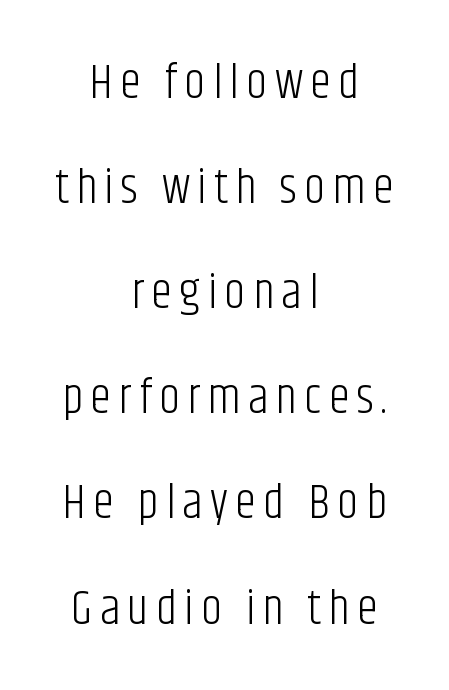
The image shows 48 px light, condensed sans-serif type, upright; set centered, loose line spacing (2.19x), not underlined; low stroke contrast and a large x-height.
